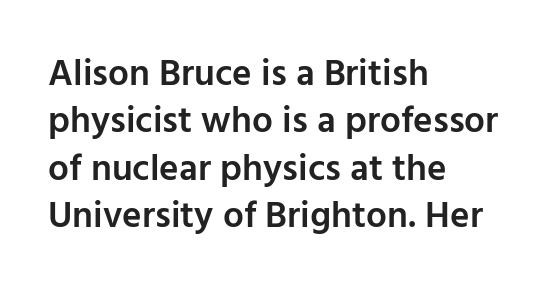
Q: Is the text bold? A: Semi-bold.
Q: Is the text italic (slanted)? A: No, it is upright.
Q: Is the typeface a serif or a sans-serif typeface? A: Sans-serif.
Q: Is the text underlined? A: No.
Q: How is the paragraph aligned? A: Left-aligned.
Q: Is the spacing between letters normal or unusually wide? A: Normal.
Q: Is the spacing between lines tight, normal or loose? A: Normal.
Q: Width (condensed, normal, or wide)? A: Normal.
Q: Stroke contrast? A: Low.
Q: x-height? A: Medium.
Q: Monospaced? A: No.
